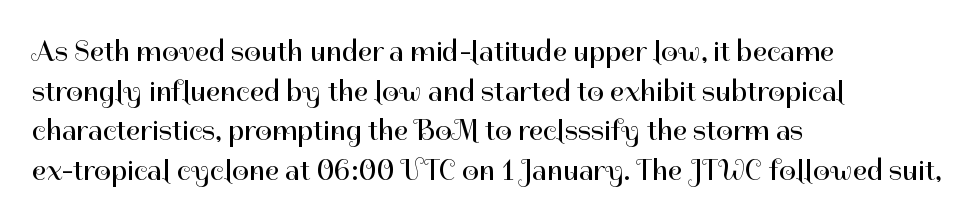
Q: Is the text bold? A: No.
Q: Is the text italic (slanted)? A: No, it is upright.
Q: Is the typeface a serif or a sans-serif typeface? A: Sans-serif.
Q: Is the text underlined? A: No.
Q: How is the paragraph aligned? A: Left-aligned.
Q: Is the spacing between letters normal or unusually wide? A: Normal.
Q: Is the spacing between lines tight, normal or loose? A: Normal.
Q: Width (condensed, normal, or wide)? A: Normal.
Q: Stroke contrast? A: High.
Q: x-height? A: Medium.
Q: Monospaced? A: No.
